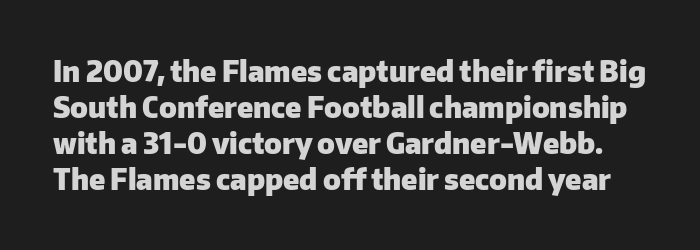
Q: Is the text bold? A: Yes.
Q: Is the text italic (slanted)? A: No, it is upright.
Q: Is the typeface a serif or a sans-serif typeface? A: Sans-serif.
Q: Is the text underlined? A: No.
Q: Is the spacing between letters normal or unusually wide? A: Normal.
Q: Is the spacing between lines tight, normal or loose? A: Normal.
Q: Width (condensed, normal, or wide)? A: Normal.
Q: Stroke contrast? A: Low.
Q: x-height? A: Medium.
Q: Monospaced? A: No.
